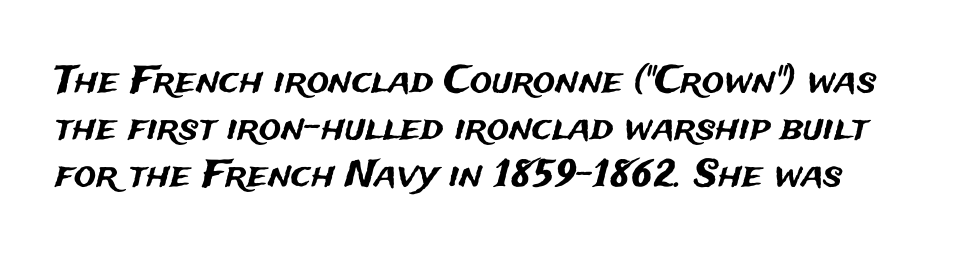
The image shows 37 px sans-serif type; set normal line spacing (1.27x), normal letter spacing, not underlined; medium stroke contrast and a medium x-height.
